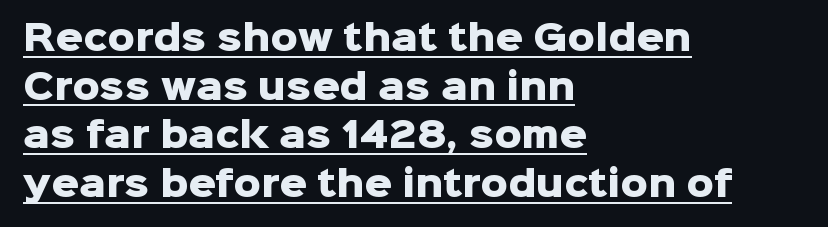
Q: Is the text bold? A: Yes.
Q: Is the text italic (slanted)? A: No, it is upright.
Q: Is the typeface a serif or a sans-serif typeface? A: Sans-serif.
Q: Is the text underlined? A: Yes.
Q: How is the paragraph aligned? A: Left-aligned.
Q: Is the spacing between letters normal or unusually wide? A: Normal.
Q: Is the spacing between lines tight, normal or loose? A: Normal.
Q: Width (condensed, normal, or wide)? A: Normal.
Q: Stroke contrast? A: Low.
Q: x-height? A: Medium.
Q: Monospaced? A: No.
